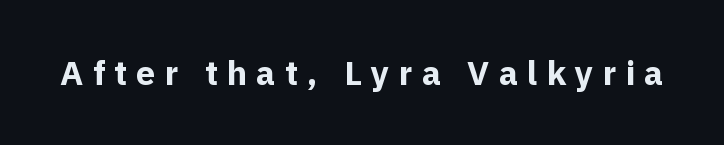
{"serif": "no", "italic": "no", "bold": "yes", "weight": "bold", "width": "normal", "x_height": "medium", "monospaced": "no", "underline": "no", "letter_spacing": "wide", "letter_spacing_em": 0.27, "glyph_px": 34}
